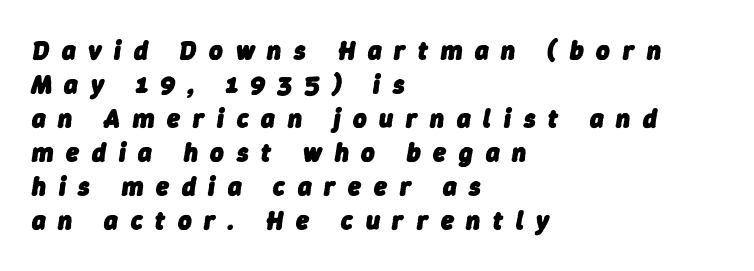
{"italic": "yes", "lean": "right", "slant_degrees": 9, "bold": "yes", "underline": "no", "align": "left", "line_spacing": "normal", "line_spacing_ratio": 1.31, "letter_spacing": "wide", "letter_spacing_em": 0.49, "glyph_px": 26}
